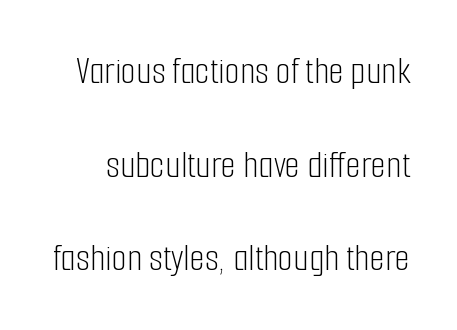
The image shows 39 px light, condensed sans-serif type, upright; set loose line spacing (2.4x), normal letter spacing, not underlined; low stroke contrast and a medium x-height.
